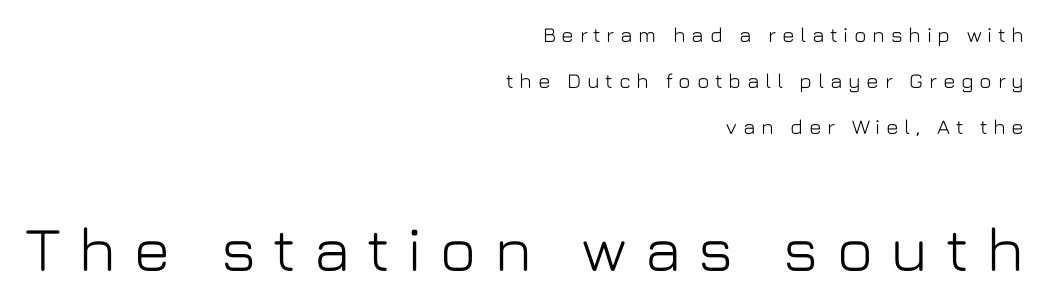
The vertical gap from one line to the next is large. A bare baseline throughout the passage. The face used here is proportionally spaced, like ordinary book or web type. Ordinary non-slanted type is in use. A student would call this right alignment; a typographer would say flush right, rag left. Note: smaller setting up top, larger setting below.
